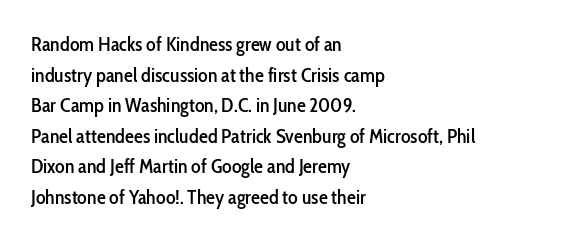
Q: Is the text italic (slanted)? A: No, it is upright.
Q: Is the text underlined? A: No.
Q: How is the paragraph aligned? A: Left-aligned.
Q: Is the spacing between letters normal or unusually wide? A: Normal.
Q: Is the spacing between lines tight, normal or loose? A: Normal.
